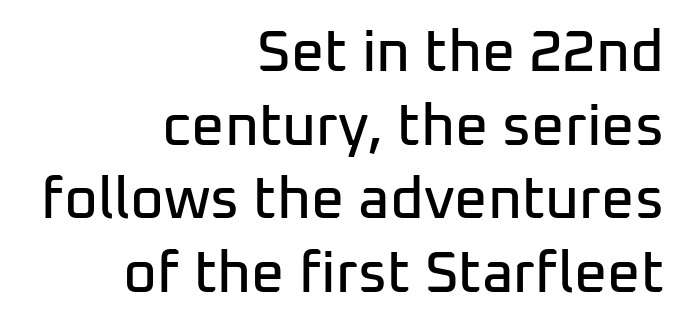
Q: Is the text italic (slanted)? A: No, it is upright.
Q: Is the typeface a serif or a sans-serif typeface? A: Sans-serif.
Q: Is the text underlined? A: No.
Q: How is the paragraph aligned? A: Right-aligned.
Q: Is the spacing between letters normal or unusually wide? A: Normal.
Q: Is the spacing between lines tight, normal or loose? A: Normal.
Q: Width (condensed, normal, or wide)? A: Normal.
Q: Stroke contrast? A: Low.
Q: x-height? A: Medium.
Q: Monospaced? A: No.
